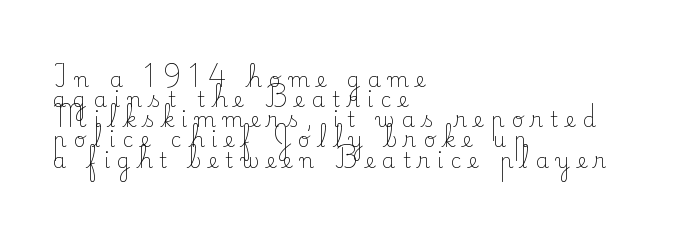
In CSS terms this would be text-align: left. Upright lettering throughout. These lines have a slow, spaced-out rhythm from letter to letter. Is the type heavy? It reads as light-to-regular instead. Bare-footed words on every line.
